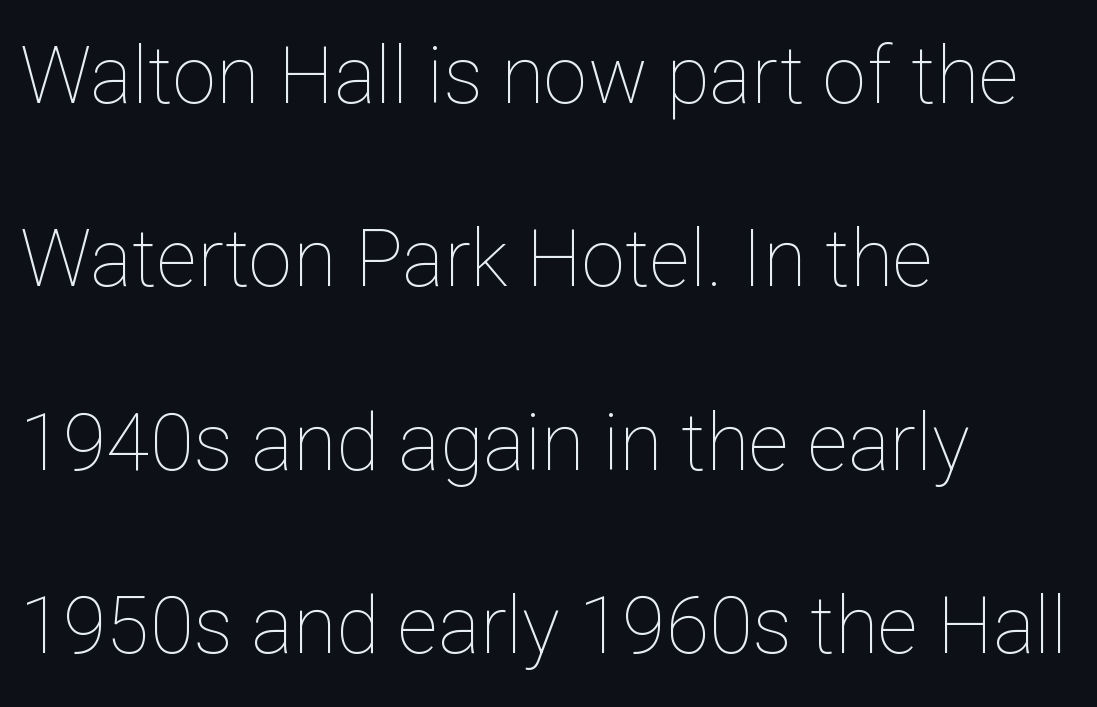
Q: Is the text bold? A: No.
Q: Is the text italic (slanted)? A: No, it is upright.
Q: Is the text underlined? A: No.
Q: How is the paragraph aligned? A: Left-aligned.
Q: Is the spacing between letters normal or unusually wide? A: Normal.
Q: Is the spacing between lines tight, normal or loose? A: Loose.
Q: Width (condensed, normal, or wide)? A: Normal.
Q: Stroke contrast? A: Low.
Q: x-height? A: Medium.
Q: Monospaced? A: No.
